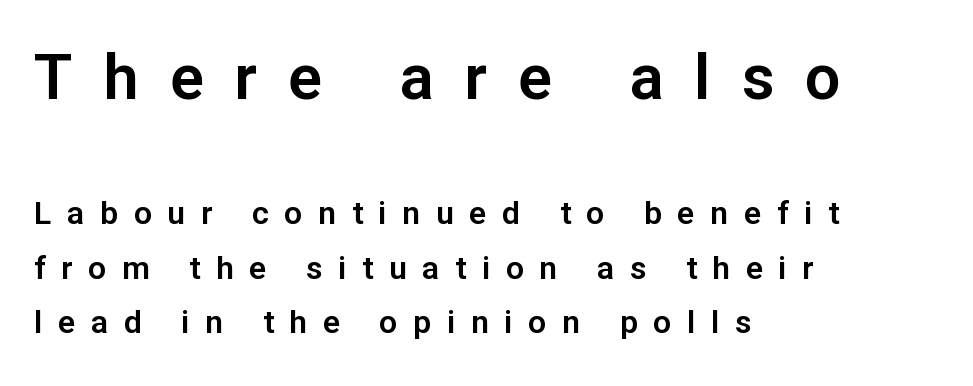
{"serif": "no", "italic": "no", "width": "normal", "stroke_contrast": "low", "x_height": "medium", "monospaced": "no", "underline": "no", "align": "left", "line_spacing": "normal", "line_spacing_ratio": 1.7, "letter_spacing": "wide", "letter_spacing_em": 0.49, "larger_block": "first", "size_ratio": 1.97, "glyph_px": 63}
